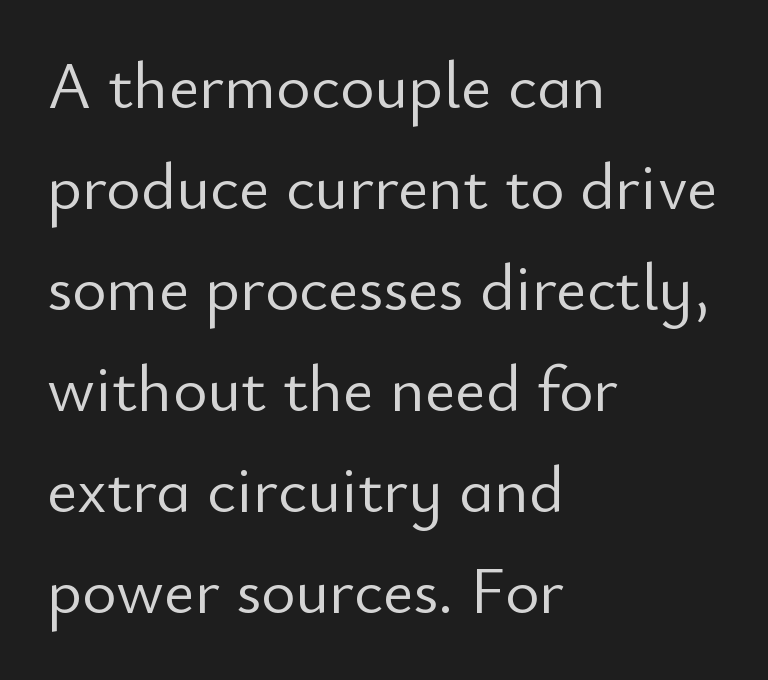
The lettering stays uniformly vertical, giving the passage a roman look. Regular leading. The letterforms sit at book weight or below. The zone under the glyphs is completely vacant. The rendering anchors every line to the left-hand side. The rendering uses natural spacing where letterforms have individual widths.
